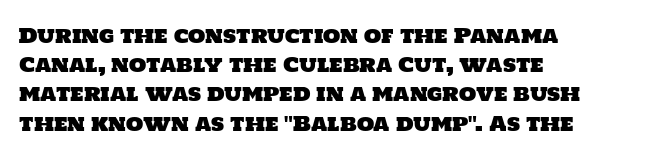
Each new line begins a customary step beneath the previous one. Compared with a centered layout, this one pins lines to the left instead. The face used here is rendered with its standard letterfit. A bare baseline throughout the passage.
